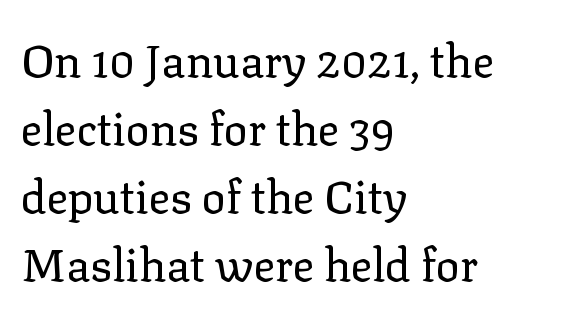
The image shows 45 px regular-weight serif type, upright; set left-aligned, normal line spacing (1.51x), normal letter spacing, not underlined; low stroke contrast and a medium x-height.
